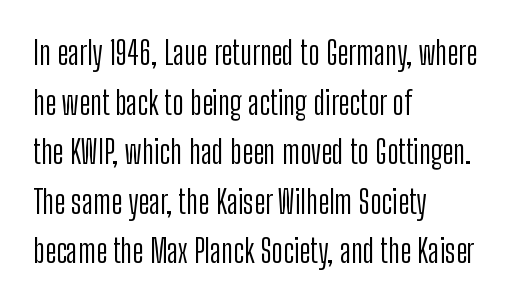
Reading down the block, your eye returns to a fixed left position each line. This is the regular roman posture of the typeface. This rendering leaves character spacing at its baseline value. Nothing sits at the stroke ends, so this counts as sans-serif.
